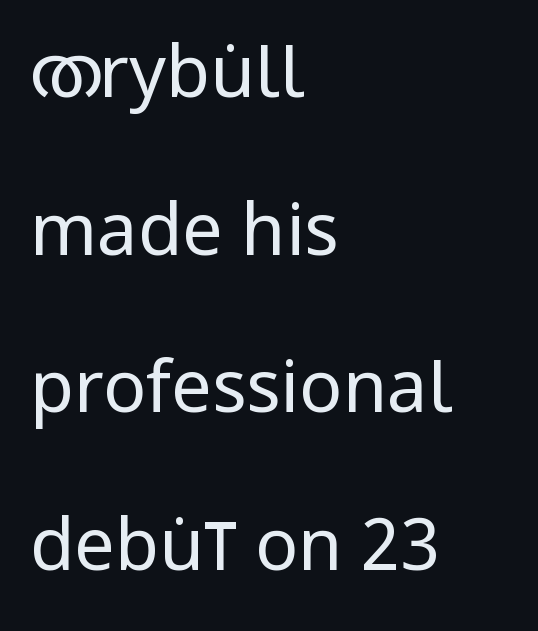
Vertical strokes here are truly vertical. This sample is left-justified, so line endings fall wherever the words run out. This sample uses plain, unmodified letter spacing. The text was rendered using a sans face with plain stroke endings.
